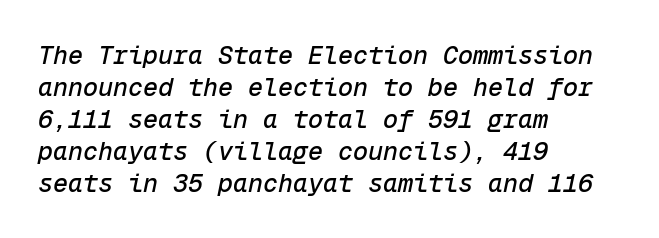
Q: Is the text italic (slanted)? A: Yes, it leans right by about 12 degrees.
Q: Is the text underlined? A: No.
Q: How is the paragraph aligned? A: Left-aligned.
Q: Is the spacing between letters normal or unusually wide? A: Normal.
Q: Is the spacing between lines tight, normal or loose? A: Normal.
